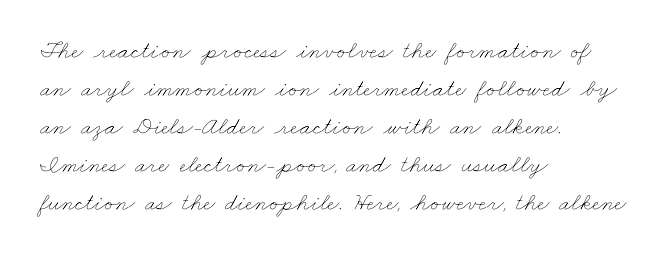
Teacher's note: observe the even left margin — that is flush-left alignment. A clean baseline with only descenders dipping below it. The designer left line spacing at the default. Characters follow at the spacing the type designer built in.
